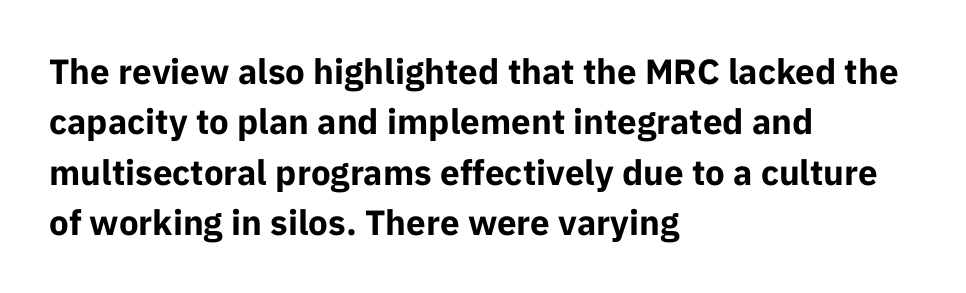
Q: Is the text bold? A: Yes.
Q: Is the text italic (slanted)? A: No, it is upright.
Q: Is the typeface a serif or a sans-serif typeface? A: Sans-serif.
Q: Is the text underlined? A: No.
Q: How is the paragraph aligned? A: Left-aligned.
Q: Is the spacing between letters normal or unusually wide? A: Normal.
Q: Is the spacing between lines tight, normal or loose? A: Normal.
Q: Width (condensed, normal, or wide)? A: Normal.
Q: Stroke contrast? A: Low.
Q: x-height? A: Medium.
Q: Monospaced? A: No.
